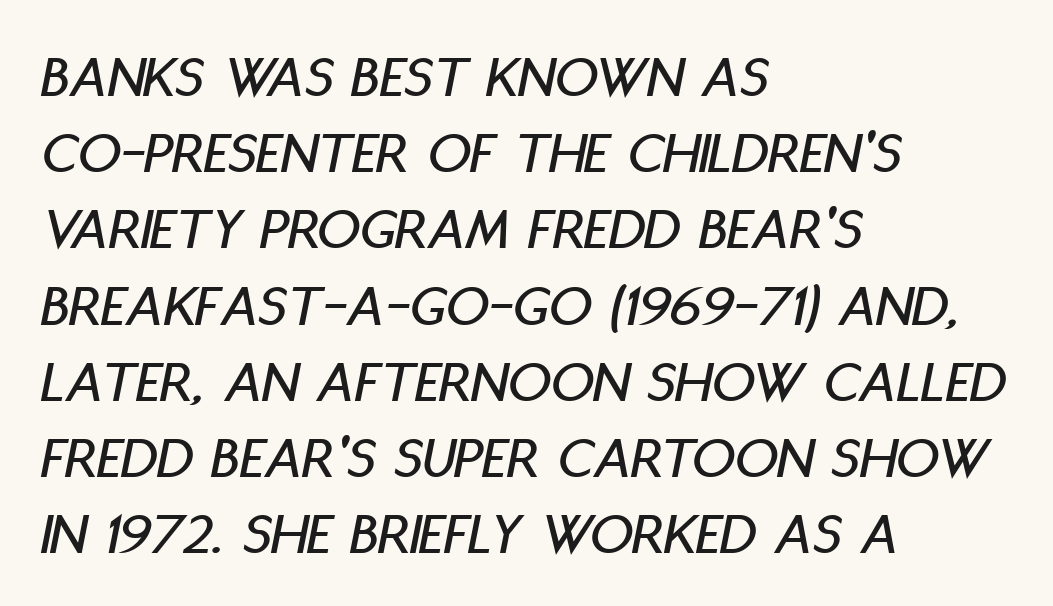
Q: Is the text italic (slanted)? A: Yes, it leans right by about 11 degrees.
Q: Is the text underlined? A: No.
Q: How is the paragraph aligned? A: Left-aligned.
Q: Is the spacing between letters normal or unusually wide? A: Normal.
Q: Is the spacing between lines tight, normal or loose? A: Normal.
Q: Width (condensed, normal, or wide)? A: Condensed.
Q: Stroke contrast? A: Low.
Q: x-height? A: Large.
Q: Monospaced? A: No.
